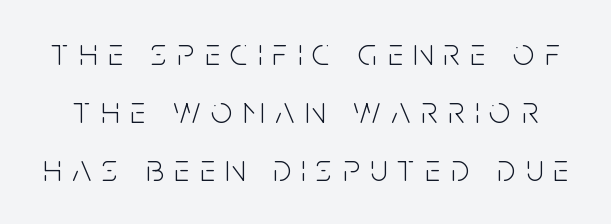
The image shows 38 px light, condensed sans-serif type, upright; set normal line spacing (1.53x), unusually wide letter spacing (+0.28 em), not underlined; low stroke contrast and a large x-height.
